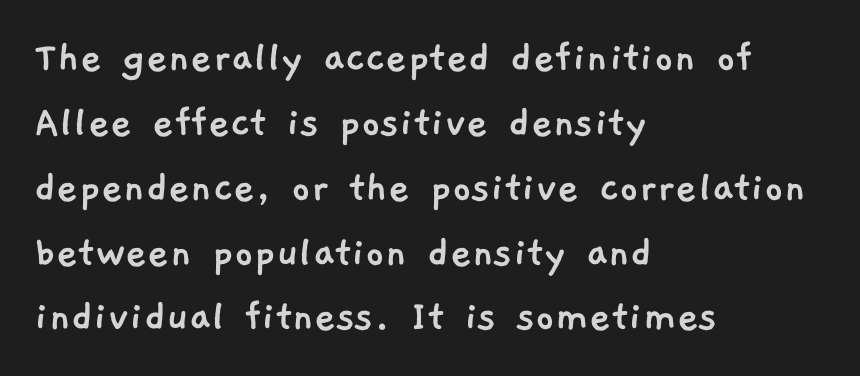
Q: Is the typeface a serif or a sans-serif typeface? A: Sans-serif.
Q: Is the text underlined? A: No.
Q: How is the paragraph aligned? A: Left-aligned.
Q: Is the spacing between letters normal or unusually wide? A: Normal.
Q: Is the spacing between lines tight, normal or loose? A: Normal.
Q: Width (condensed, normal, or wide)? A: Normal.
Q: Stroke contrast? A: Low.
Q: x-height? A: Medium.
Q: Monospaced? A: No.
